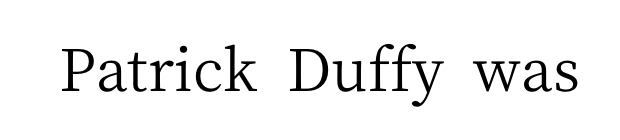
{"serif": "yes", "italic": "no", "bold": "no", "weight": "regular", "width": "normal", "stroke_contrast": "medium", "x_height": "medium", "monospaced": "no", "underline": "no", "letter_spacing": "normal", "letter_spacing_em": 0.0, "glyph_px": 59}
